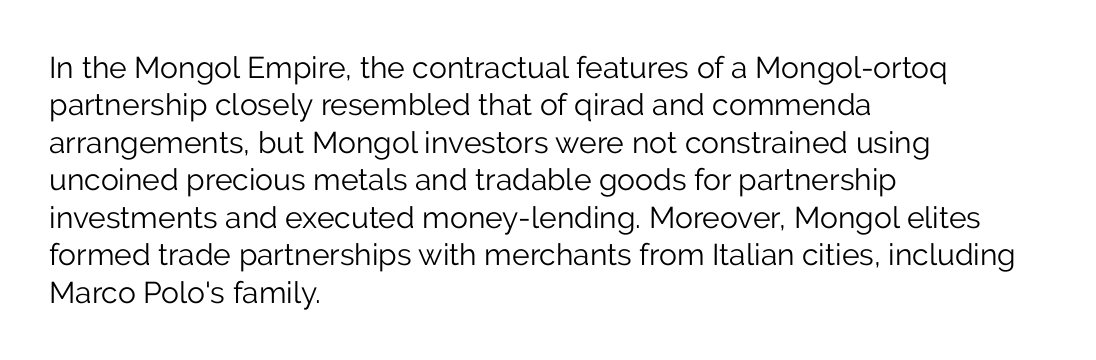
The image shows 30 px light sans-serif type, upright; set left-aligned, normal line spacing (1.25x), normal letter spacing, not underlined; low stroke contrast and a medium x-height.
